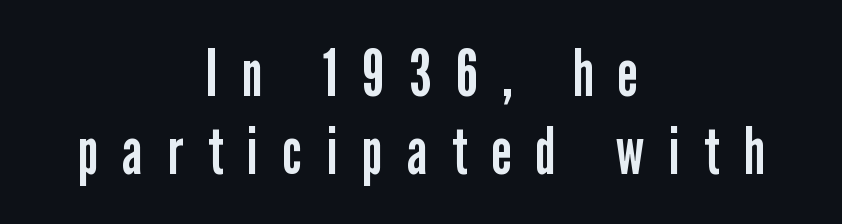
{"serif": "no", "italic": "no", "bold": "no", "weight": "regular", "width": "condensed", "stroke_contrast": "low", "x_height": "medium", "monospaced": "no", "underline": "no", "align": "center", "line_spacing_ratio": 1.22, "letter_spacing": "wide", "letter_spacing_em": 0.39, "glyph_px": 64}
